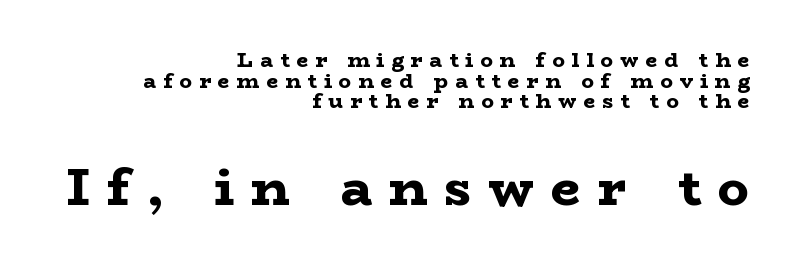
Regarding leading, the lines here are crowded together. Do the characters align in a grid? No, the font is proportional. Horizontally, the lines are justified to the trailing edge only. The gap between lines stays unmarked. The lower block of text is set noticeably larger than the block above it. A roman cut, with each character standing at attention.
